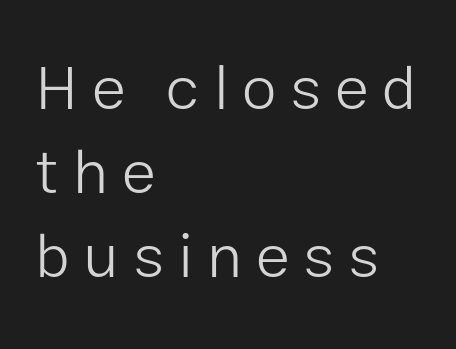
Q: Is the text bold? A: No.
Q: Is the text italic (slanted)? A: No, it is upright.
Q: Is the typeface a serif or a sans-serif typeface? A: Sans-serif.
Q: Is the text underlined? A: No.
Q: How is the paragraph aligned? A: Left-aligned.
Q: Is the spacing between letters normal or unusually wide? A: Unusually wide.
Q: Is the spacing between lines tight, normal or loose? A: Normal.
Q: Width (condensed, normal, or wide)? A: Normal.
Q: Stroke contrast? A: Low.
Q: x-height? A: Medium.
Q: Monospaced? A: No.
